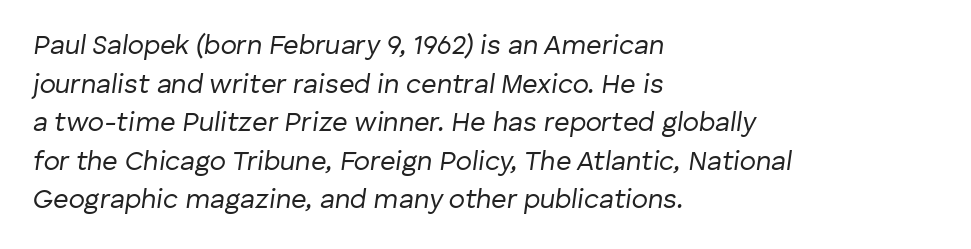
The image shows 27 px text type, italic (leaning right); set left-aligned, normal line spacing (1.43x), normal letter spacing, not underlined.
